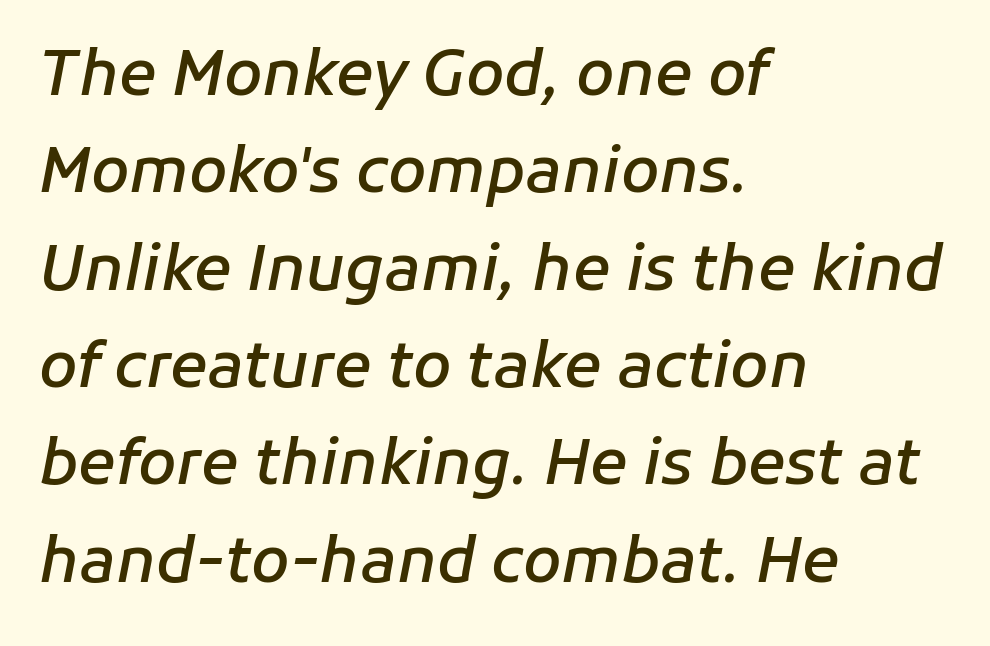
{"italic": "yes", "lean": "right", "slant_degrees": 11, "bold": "semi", "weight": "semibold", "width": "normal", "stroke_contrast": "low", "x_height": "medium", "monospaced": "no", "underline": "no", "align": "left", "line_spacing": "normal", "line_spacing_ratio": 1.57, "letter_spacing": "normal", "letter_spacing_em": 0.0, "glyph_px": 62}
